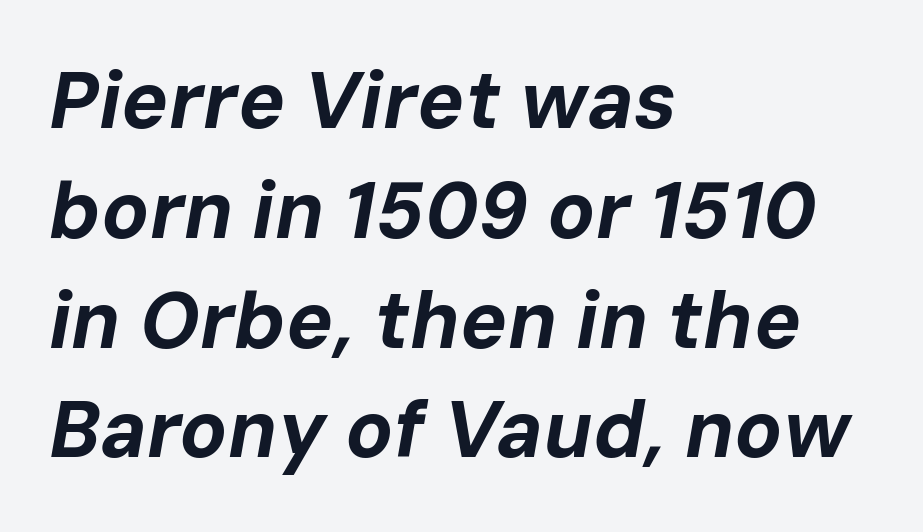
{"italic": "yes", "lean": "right", "slant_degrees": 10, "bold": "yes", "weight": "bold", "width": "normal", "stroke_contrast": "low", "x_height": "medium", "monospaced": "no", "underline": "no", "align": "left", "line_spacing": "normal", "line_spacing_ratio": 1.39, "letter_spacing": "normal", "letter_spacing_em": 0.0, "glyph_px": 79}
